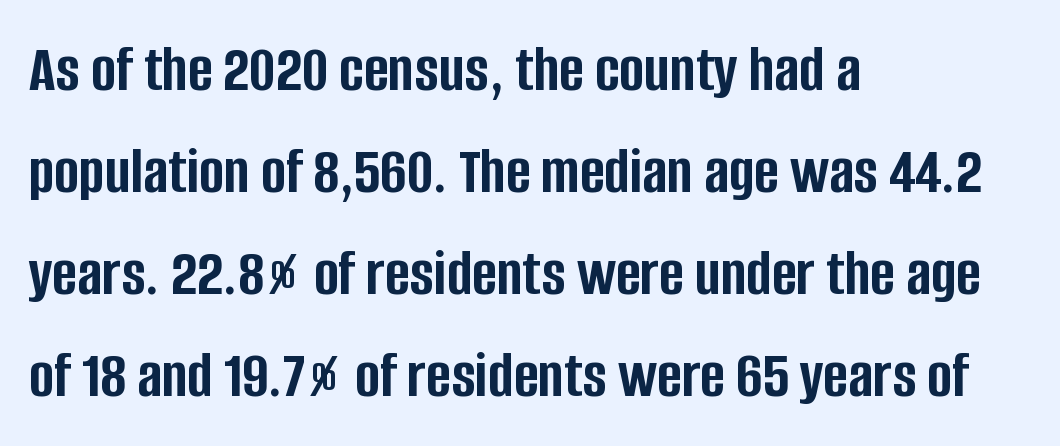
Q: Is the text bold? A: Yes.
Q: Is the text italic (slanted)? A: No, it is upright.
Q: Is the typeface a serif or a sans-serif typeface? A: Sans-serif.
Q: Is the text underlined? A: No.
Q: How is the paragraph aligned? A: Left-aligned.
Q: Is the spacing between letters normal or unusually wide? A: Normal.
Q: Is the spacing between lines tight, normal or loose? A: Normal.
Q: Width (condensed, normal, or wide)? A: Condensed.
Q: Stroke contrast? A: Low.
Q: x-height? A: Large.
Q: Monospaced? A: No.
